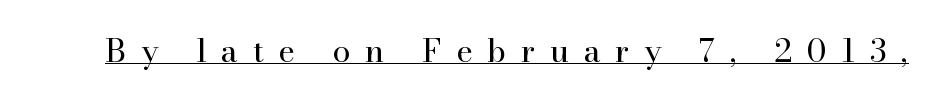
Q: Is the text bold? A: No.
Q: Is the text italic (slanted)? A: No, it is upright.
Q: Is the typeface a serif or a sans-serif typeface? A: Serif.
Q: Is the text underlined? A: Yes.
Q: Is the spacing between letters normal or unusually wide? A: Unusually wide.
Q: Width (condensed, normal, or wide)? A: Normal.
Q: Stroke contrast? A: High.
Q: x-height? A: Small.
Q: Monospaced? A: No.
